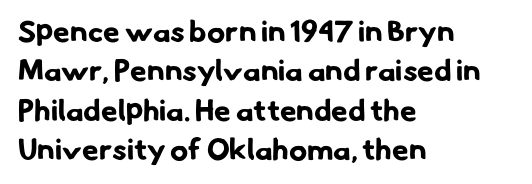
The image shows 30 px bold sans-serif type; set left-aligned, normal line spacing (1.31x), normal letter spacing, not underlined; low stroke contrast and a small x-height.
